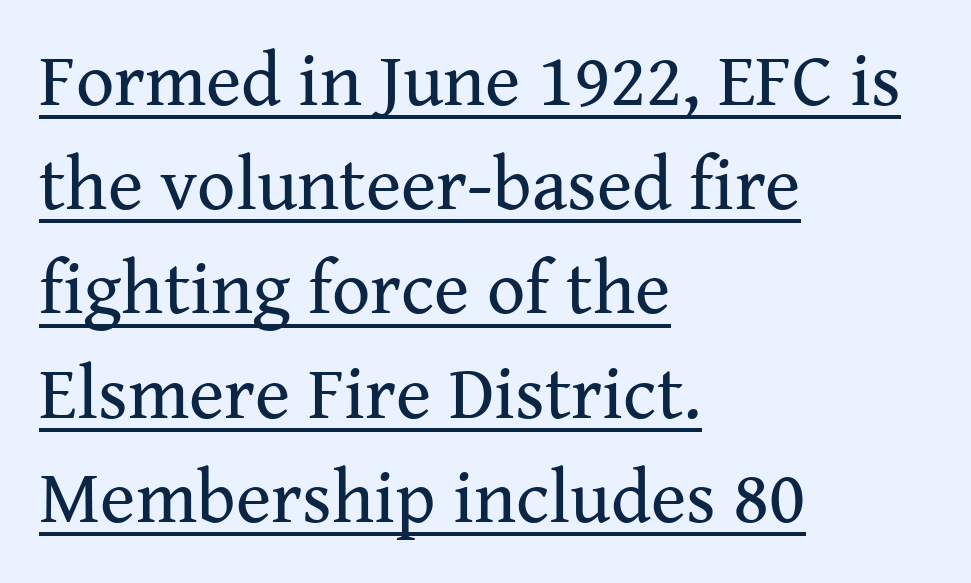
The image shows 75 px regular-weight serif type, upright; set left-aligned, normal line spacing (1.39x), normal letter spacing, underlined; medium stroke contrast and a medium x-height.
